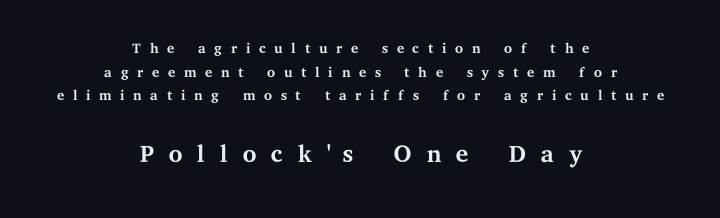
Nobody drew a line under any word here. Stems and bowls with no extra thickness — not bold. This is serif lettering, the kind often seen in printed books. The block of text is dense from top to bottom, with scant space between rows. Larger block? The one below; the one above is distinctly smaller.
